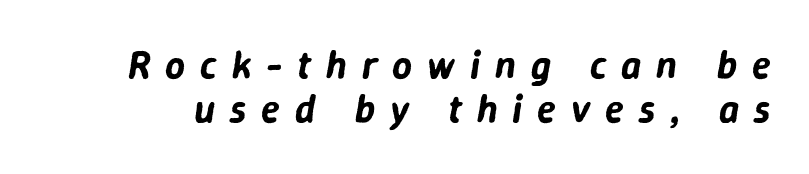
The image shows 39 px text type, italic (leaning right); set tight line spacing (1.13x), unusually wide letter spacing (+0.38 em), not underlined; low stroke contrast and a medium x-height.
